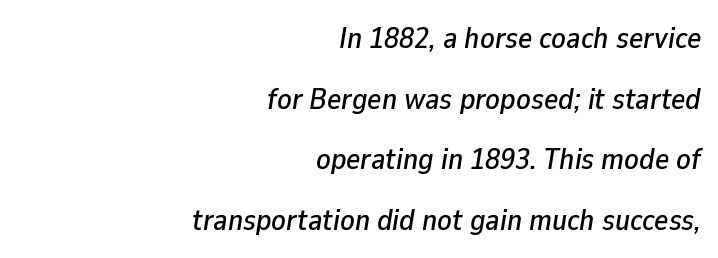
Q: Is the text italic (slanted)? A: Yes, it leans right by about 9 degrees.
Q: Is the text underlined? A: No.
Q: How is the paragraph aligned? A: Right-aligned.
Q: Is the spacing between letters normal or unusually wide? A: Normal.
Q: Is the spacing between lines tight, normal or loose? A: Loose.
Q: Width (condensed, normal, or wide)? A: Normal.
Q: Stroke contrast? A: Low.
Q: x-height? A: Medium.
Q: Monospaced? A: No.
